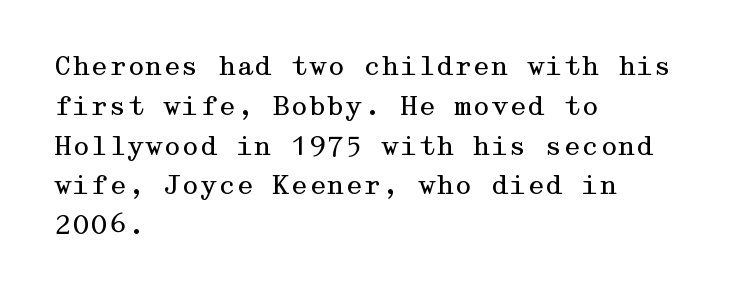
Nobody touched the tracking dial on this one. Line starts are locked; line ends wander. The block of text has a typical density, with ordinary space between rows. The glyphs are unaccompanied by any horizontal stroke below them. Notice how the stems are strictly vertical — no italics here. These glyphs show unthickened strokes, regular width or finer.
